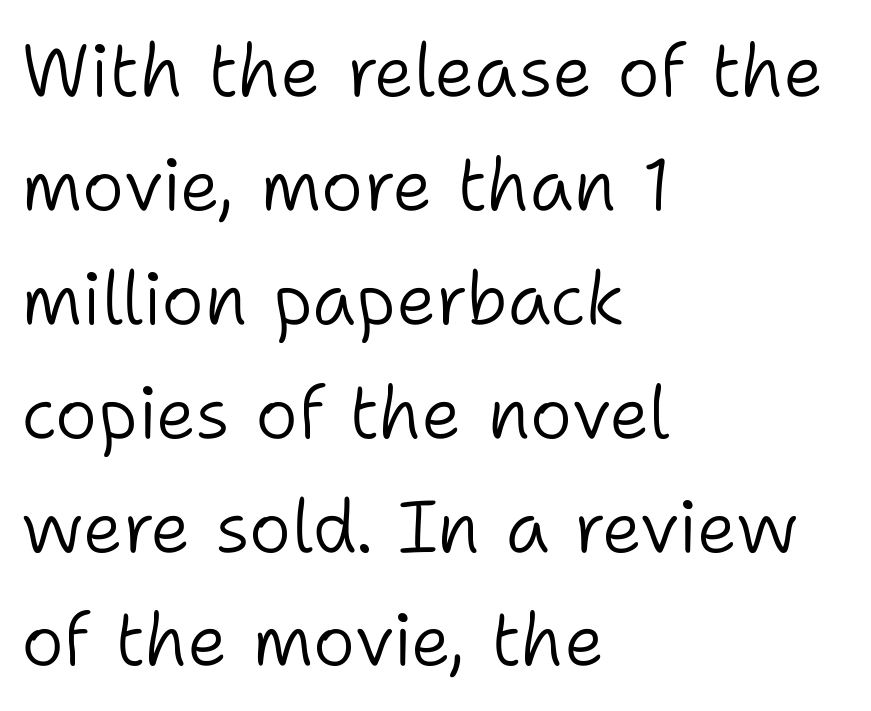
{"serif": "no", "italic": "no", "bold": "no", "weight": "light", "width": "normal", "stroke_contrast": "low", "x_height": "medium", "monospaced": "no", "underline": "no", "align": "left", "line_spacing": "normal", "line_spacing_ratio": 1.56, "letter_spacing": "normal", "letter_spacing_em": 0.0, "glyph_px": 73}
